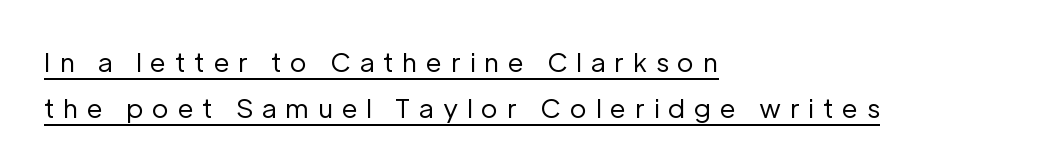
Layout note: lines flush left. A light-to-regular cut is what we see here. Each line of the rendering has a horizontal stroke beneath the glyphs. What stands out about the letter spacing? Its width — letters are far apart. Quick note: not italic, upright.
